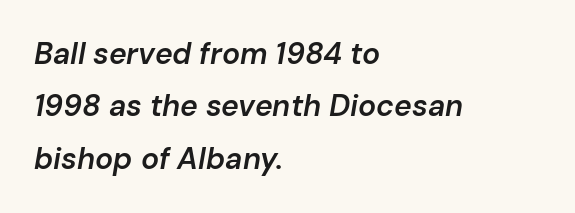
Spacing verdict: proportional, widths tailored to each character. Bare-footed words on every line. Honestly, the letter spacing is just normal — you wouldn't notice it. Which margin do the lines hug? The left one — the right edge is uneven.
